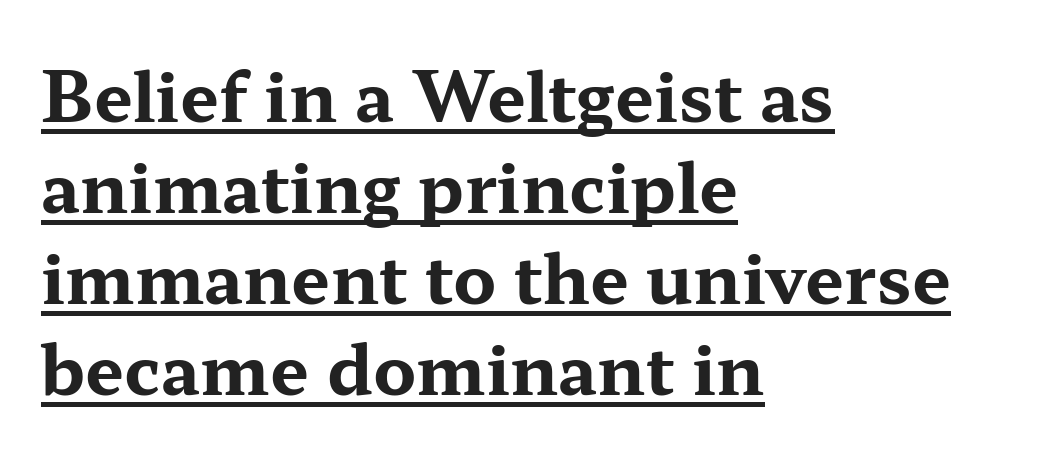
The image shows 69 px bold, wide serif type, upright; set left-aligned, normal line spacing (1.32x), normal letter spacing, underlined; medium stroke contrast and a medium x-height.
